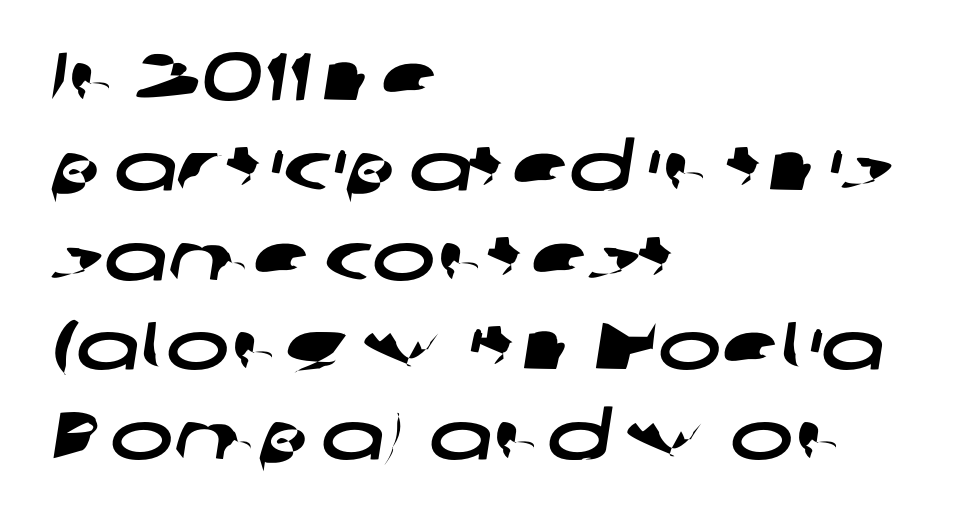
The passage shown is typed in a proportional face where columns would drift. Which margin do the lines hug? The left one — the right edge is uneven. A typesetter would call this zero additional tracking. Normally led — the rows are evenly, conventionally spaced. No word sits above an underline. To sum up the face: it is a sans, with no serifs.
